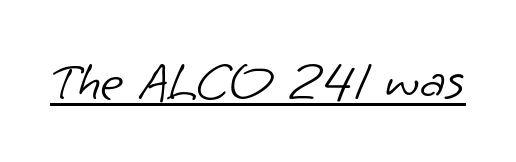
{"serif": "no", "bold": "no", "weight": "light", "width": "normal", "stroke_contrast": "low", "x_height": "small", "monospaced": "no", "underline": "yes", "letter_spacing": "normal", "letter_spacing_em": 0.0, "glyph_px": 56}
